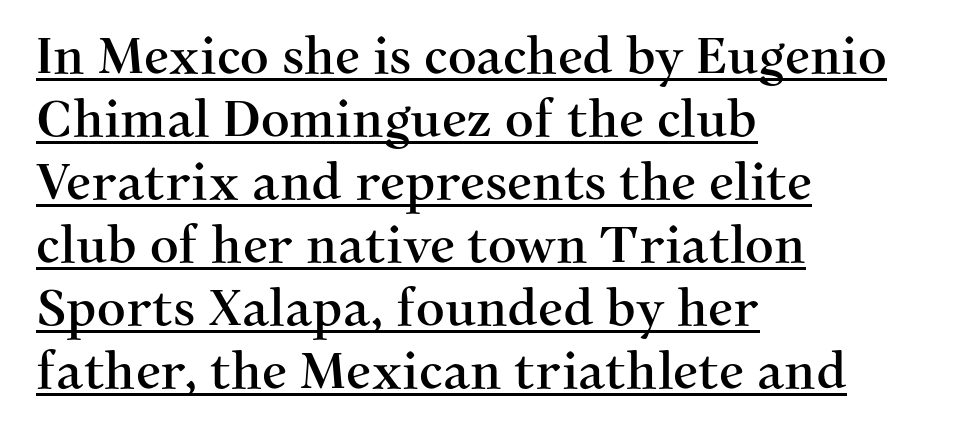
{"serif": "yes", "italic": "no", "width": "normal", "stroke_contrast": "medium", "x_height": "medium", "monospaced": "no", "underline": "yes", "align": "left", "line_spacing": "normal", "line_spacing_ratio": 1.26, "letter_spacing": "normal", "letter_spacing_em": 0.0, "glyph_px": 50}
